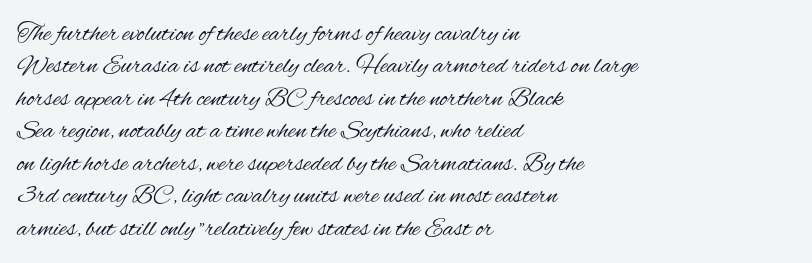
The image shows 26 px text type; set left-aligned, normal line spacing (1.25x), normal letter spacing, not underlined.
